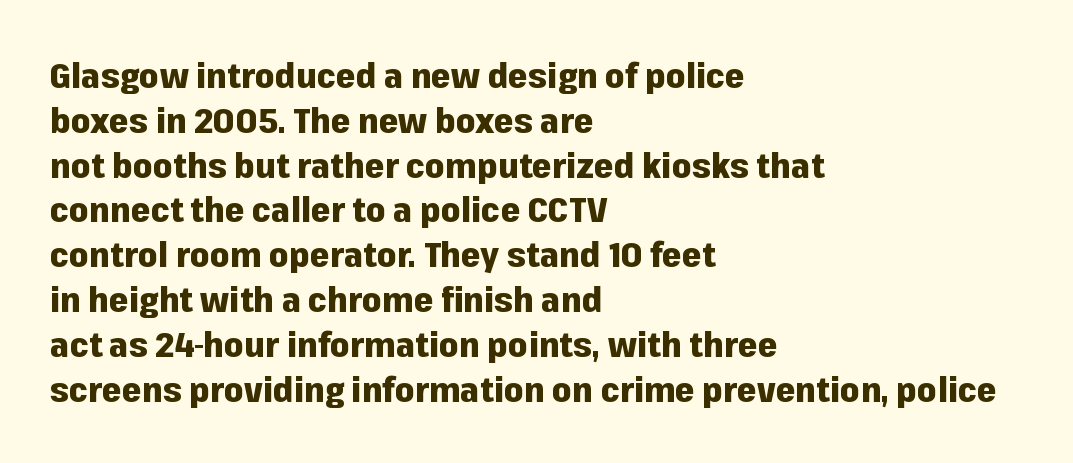
Vertical strokes here are truly vertical. The strip under each line holds only bare page. Students, note that the glyphs here touch the page at normal intervals. The passage shown is emphatically bold. Here the designer chose a conventional face with non-uniform glyph widths. Caption: multi-line text, flush left, ragged right.
